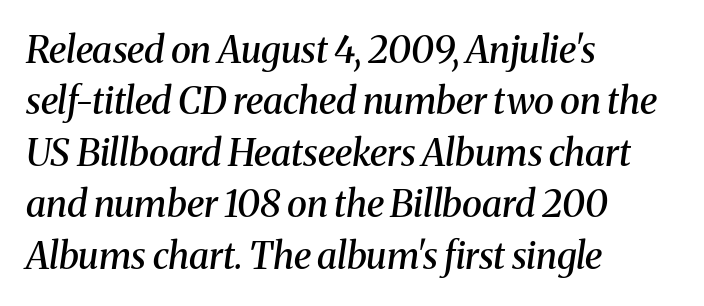
{"serif": "yes", "italic": "yes", "lean": "right", "slant_degrees": 8, "bold": "semi", "weight": "semibold", "width": "normal", "stroke_contrast": "medium", "x_height": "medium", "monospaced": "no", "underline": "no", "align": "left", "line_spacing": "normal", "line_spacing_ratio": 1.39, "letter_spacing": "normal", "letter_spacing_em": 0.0, "glyph_px": 37}
